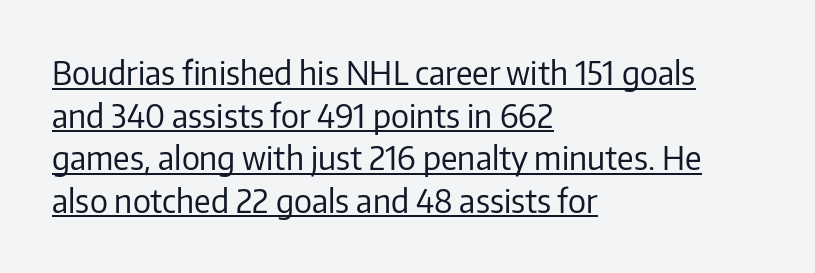
Q: Is the text bold? A: No.
Q: Is the text italic (slanted)? A: No, it is upright.
Q: Is the typeface a serif or a sans-serif typeface? A: Sans-serif.
Q: Is the text underlined? A: Yes.
Q: How is the paragraph aligned? A: Left-aligned.
Q: Is the spacing between letters normal or unusually wide? A: Normal.
Q: Is the spacing between lines tight, normal or loose? A: Normal.
Q: Width (condensed, normal, or wide)? A: Normal.
Q: Stroke contrast? A: Low.
Q: x-height? A: Medium.
Q: Monospaced? A: No.
